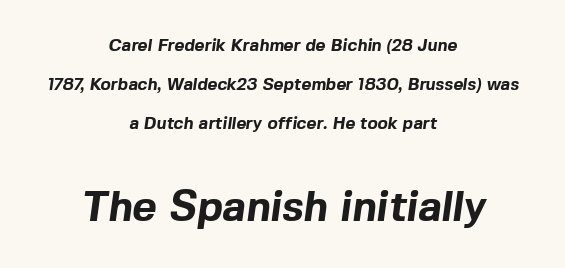
{"serif": "no", "bold": "yes", "weight": "bold", "width": "normal", "x_height": "medium", "monospaced": "no", "underline": "no", "align": "center", "line_spacing": "loose", "line_spacing_ratio": 2.3, "letter_spacing": "normal", "letter_spacing_em": 0.0, "larger_block": "second", "size_ratio": 2.47, "glyph_px": 42}
